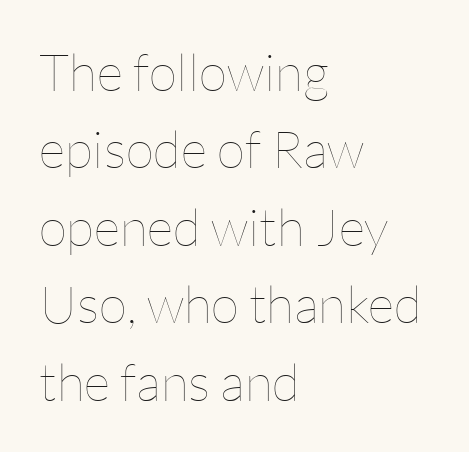
{"italic": "no", "bold": "no", "weight": "thin", "width": "normal", "stroke_contrast": "low", "x_height": "medium", "monospaced": "no", "underline": "no", "align": "left", "line_spacing": "normal", "line_spacing_ratio": 1.49, "letter_spacing": "normal", "letter_spacing_em": 0.0, "glyph_px": 52}
